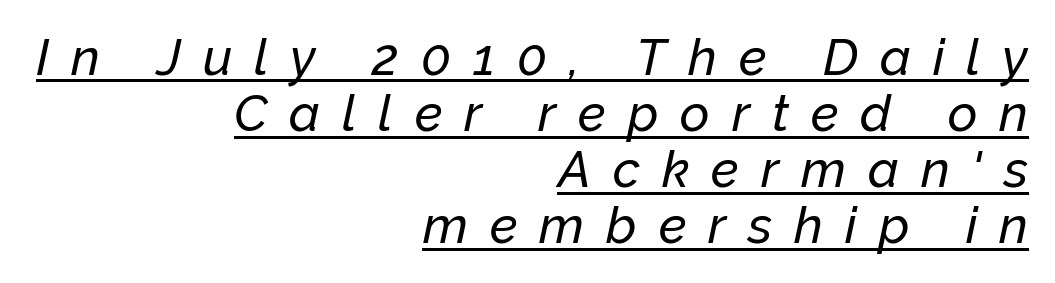
The image shows 51 px text type, italic (leaning right); set right-aligned, tight line spacing (1.1x), unusually wide letter spacing (+0.43 em), underlined; low stroke contrast and a medium x-height.
